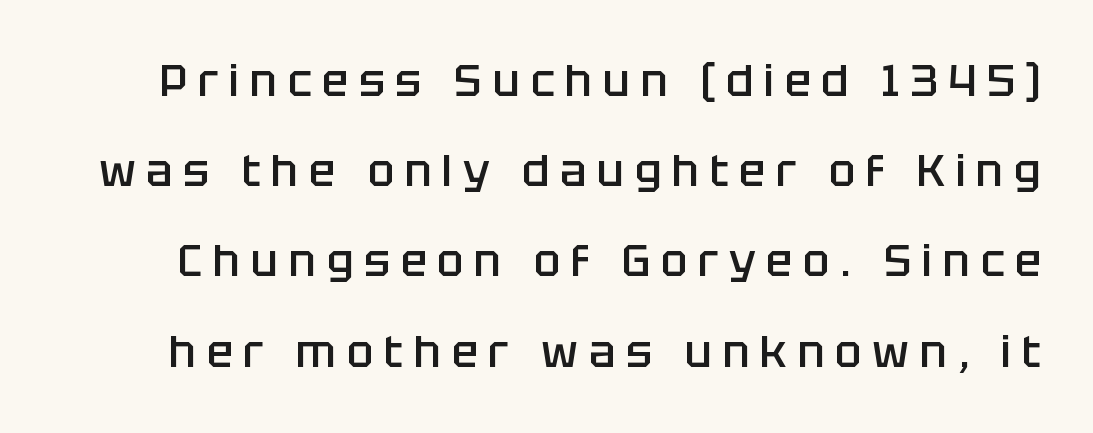
The image shows 44 px semibold sans-serif type, upright; set loose line spacing (2.05x), unusually wide letter spacing (+0.24 em), not underlined; low stroke contrast and a large x-height.
